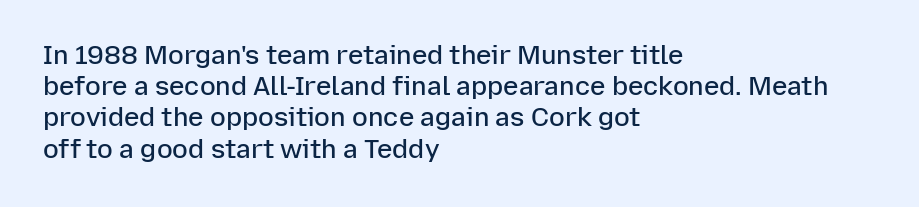
{"italic": "no", "bold": "semi", "underline": "no", "align": "left", "line_spacing_ratio": 1.2, "letter_spacing": "normal", "letter_spacing_em": 0.0, "glyph_px": 26}
